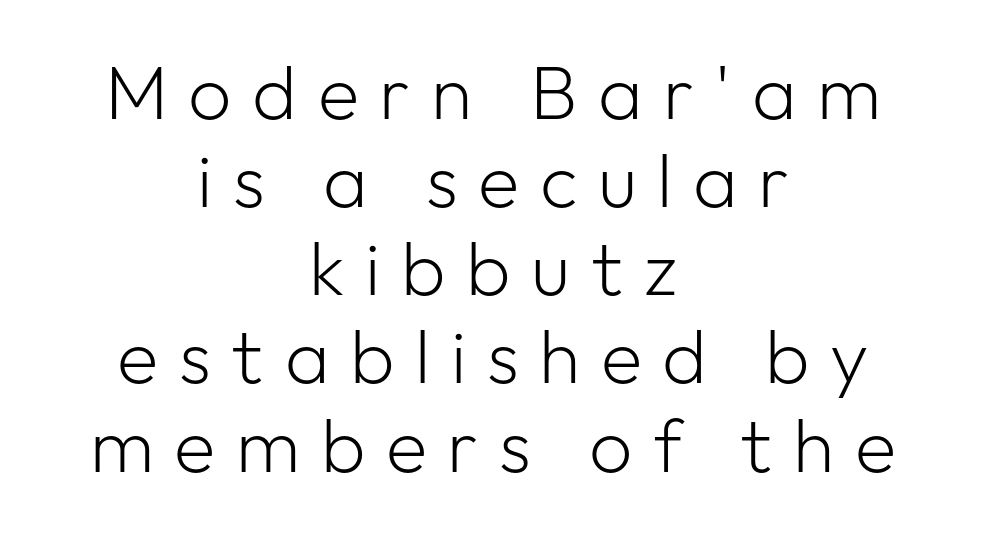
{"serif": "no", "italic": "no", "bold": "no", "weight": "light", "width": "normal", "stroke_contrast": "low", "x_height": "medium", "monospaced": "no", "underline": "no", "align": "center", "line_spacing_ratio": 1.16, "letter_spacing": "wide", "letter_spacing_em": 0.27, "glyph_px": 76}
